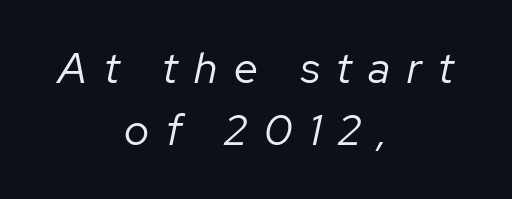
Q: Is the text bold? A: No.
Q: Is the text italic (slanted)? A: Yes, it leans right by about 12 degrees.
Q: Is the text underlined? A: No.
Q: How is the paragraph aligned? A: Centered.
Q: Is the spacing between letters normal or unusually wide? A: Unusually wide.
Q: Is the spacing between lines tight, normal or loose? A: Normal.
Q: Width (condensed, normal, or wide)? A: Normal.
Q: Stroke contrast? A: Low.
Q: x-height? A: Medium.
Q: Monospaced? A: No.
